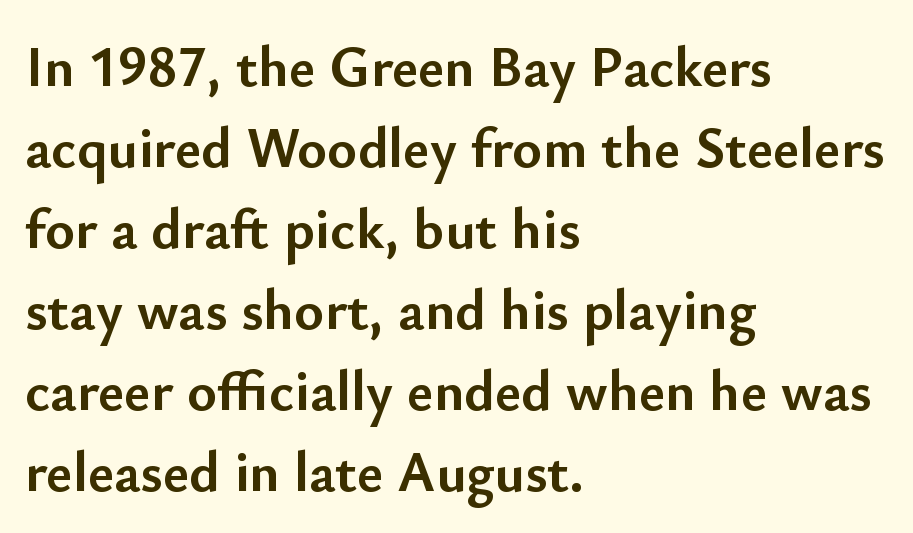
{"serif": "no", "italic": "no", "bold": "yes", "weight": "semibold", "width": "normal", "stroke_contrast": "low", "x_height": "small", "monospaced": "no", "underline": "no", "align": "left", "line_spacing": "normal", "line_spacing_ratio": 1.42, "letter_spacing": "normal", "letter_spacing_em": 0.0, "glyph_px": 57}
